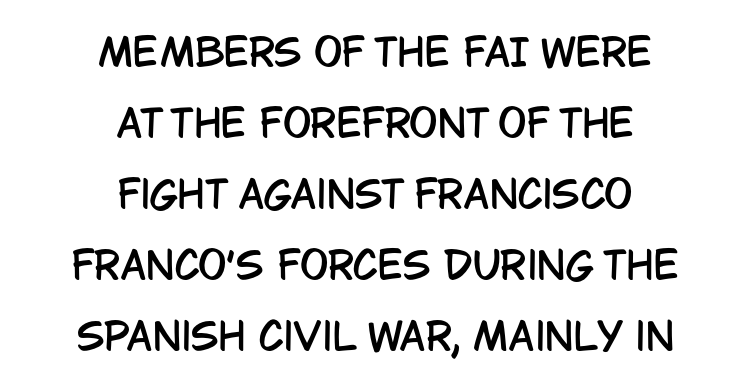
Q: Is the text italic (slanted)? A: No, it is upright.
Q: Is the typeface a serif or a sans-serif typeface? A: Sans-serif.
Q: Is the text underlined? A: No.
Q: How is the paragraph aligned? A: Centered.
Q: Is the spacing between letters normal or unusually wide? A: Normal.
Q: Width (condensed, normal, or wide)? A: Condensed.
Q: Stroke contrast? A: Low.
Q: x-height? A: Large.
Q: Monospaced? A: No.
